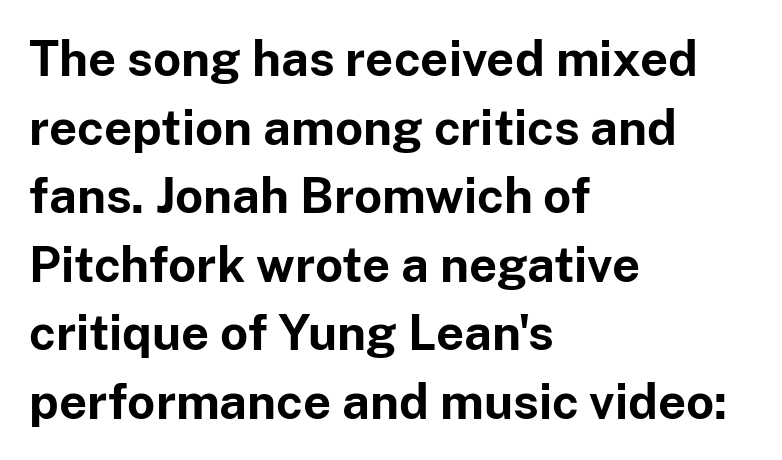
Q: Is the text bold? A: Yes.
Q: Is the text italic (slanted)? A: No, it is upright.
Q: Is the typeface a serif or a sans-serif typeface? A: Sans-serif.
Q: Is the text underlined? A: No.
Q: How is the paragraph aligned? A: Left-aligned.
Q: Is the spacing between letters normal or unusually wide? A: Normal.
Q: Is the spacing between lines tight, normal or loose? A: Normal.
Q: Width (condensed, normal, or wide)? A: Normal.
Q: Stroke contrast? A: Low.
Q: x-height? A: Medium.
Q: Monospaced? A: No.
